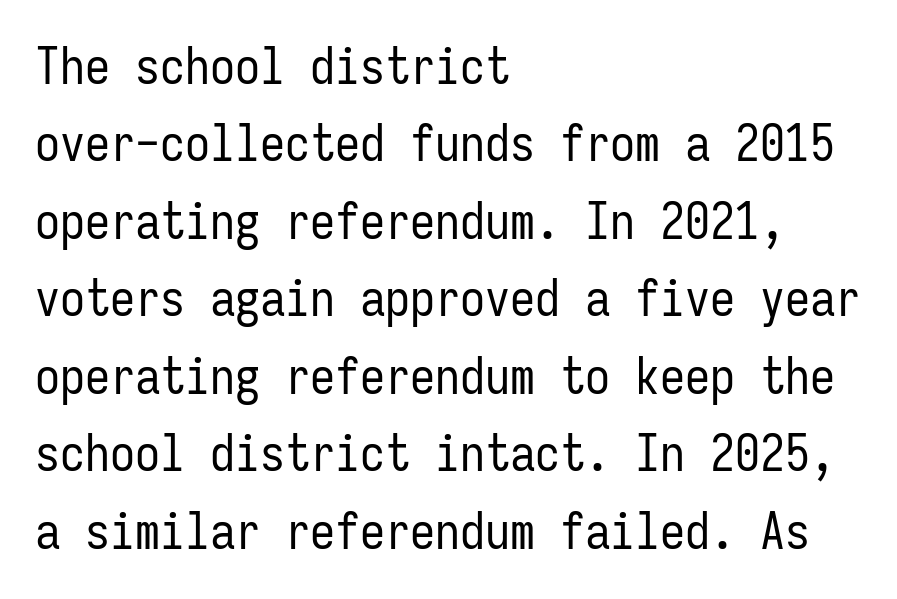
This block has exactly the height ordinary leading produces. Regarding serifs, this sample does without them. Summary of weight: not heavy and not bold. Leftover space on each line is placed entirely after the last word. The passage shown is typed in a monospace face where columns stay perfectly aligned.
